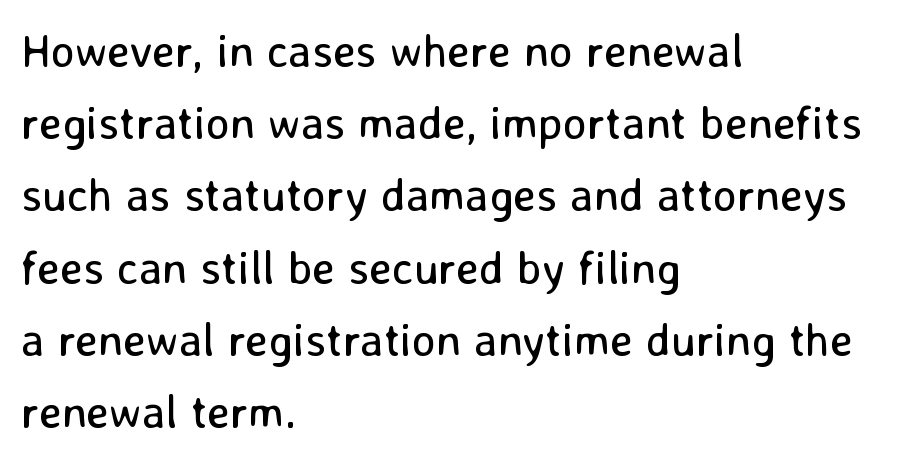
Q: Is the text bold? A: No.
Q: Is the text italic (slanted)? A: No, it is upright.
Q: Is the typeface a serif or a sans-serif typeface? A: Sans-serif.
Q: Is the text underlined? A: No.
Q: How is the paragraph aligned? A: Left-aligned.
Q: Is the spacing between letters normal or unusually wide? A: Normal.
Q: Is the spacing between lines tight, normal or loose? A: Normal.
Q: Width (condensed, normal, or wide)? A: Normal.
Q: Stroke contrast? A: Low.
Q: x-height? A: Medium.
Q: Monospaced? A: No.
